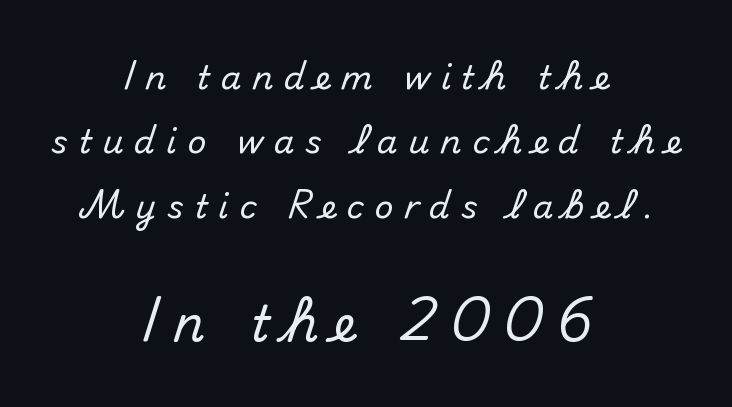
The image shows 49 px sans-serif type; set centered, loose line spacing (1.95x), unusually wide letter spacing (+0.32 em), not underlined; the second (bottom) block is 1.48x larger; medium stroke contrast and a small x-height.
